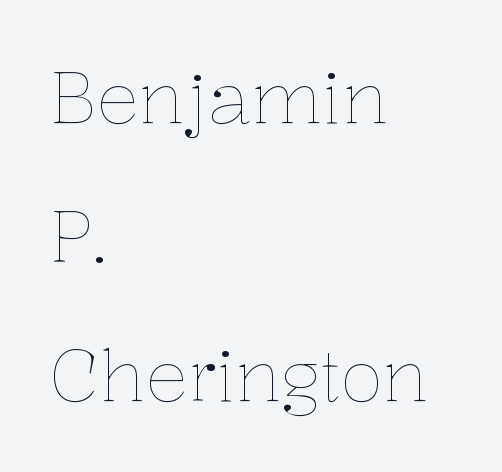
Spacing verdict: proportional, widths tailored to each character. Leftover space on each line is placed entirely after the last word. Short note: letters normally spaced. If you drew a line through each stem, it would be perfectly vertical. Counters stay open thanks to moderate or lighter strokes.
